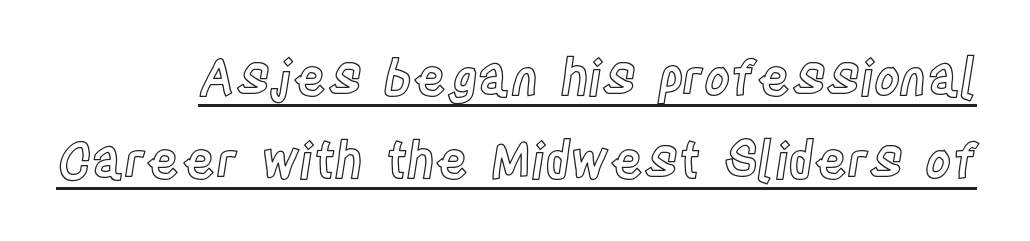
The image shows 50 px condensed type; set normal line spacing (1.66x), normal letter spacing, underlined; a large x-height.
